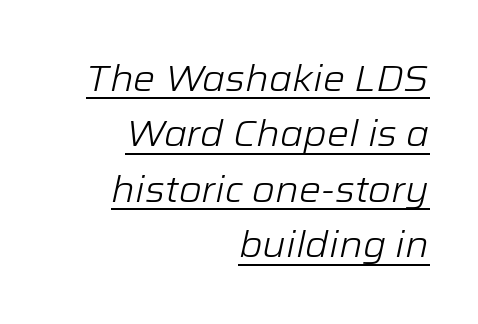
Proportional: the letters do not fall into vertical columns. The lettering tilts uniformly, giving the passage an italic look. The weight would be labelled regular, book, light, or lighter still. Each line of the rendering has a horizontal stroke beneath the glyphs. Compared with typical body copy, the letter spacing here is the same. Each new line begins a customary step beneath the previous one.
